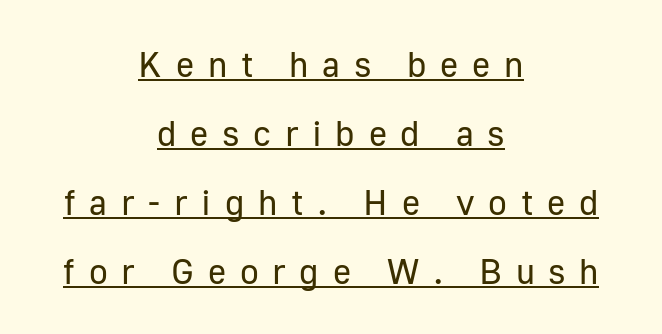
The image shows 35 px regular-weight sans-serif type, upright; set centered, loose line spacing (1.97x), unusually wide letter spacing (+0.39 em), underlined; low stroke contrast and a medium x-height.
